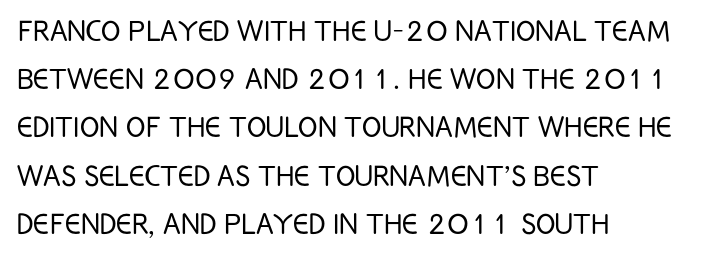
The image shows 36 px light, condensed sans-serif type, upright; set left-aligned, normal line spacing (1.34x), normal letter spacing, not underlined; low stroke contrast and a large x-height.
